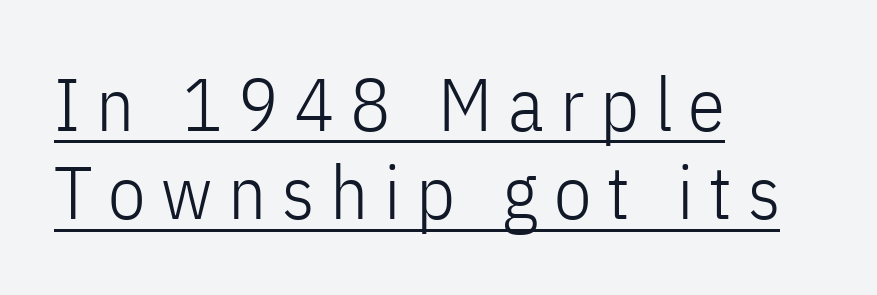
The passage shown has open, widely tracked lettering throughout. Character widths vary here, with narrow letters taking less room than wide ones. The type family on display is of the sans-serif kind. The typography opts for an upright posture over an oblique one.
